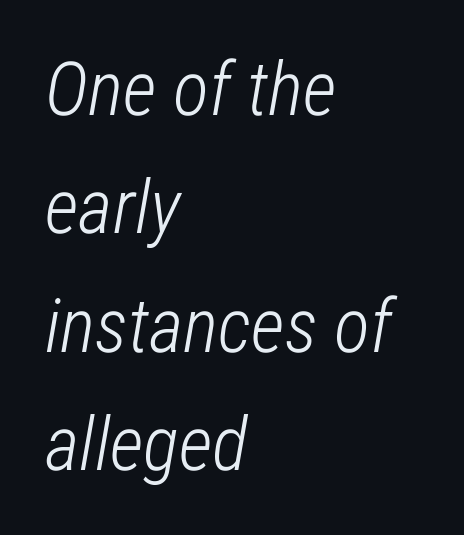
The image shows 75 px light, condensed type, italic (leaning right); set left-aligned, normal line spacing (1.58x), normal letter spacing, not underlined; low stroke contrast and a medium x-height.
